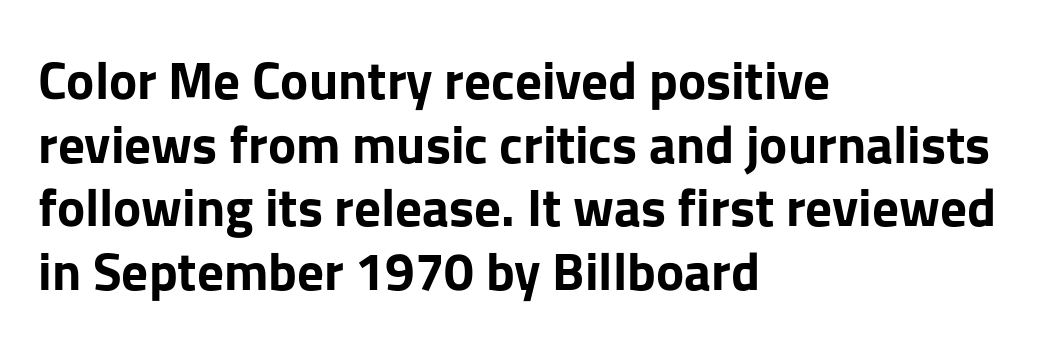
Q: Is the text bold? A: Yes.
Q: Is the text italic (slanted)? A: No, it is upright.
Q: Is the typeface a serif or a sans-serif typeface? A: Sans-serif.
Q: Is the text underlined? A: No.
Q: How is the paragraph aligned? A: Left-aligned.
Q: Is the spacing between letters normal or unusually wide? A: Normal.
Q: Width (condensed, normal, or wide)? A: Normal.
Q: Stroke contrast? A: Low.
Q: x-height? A: Medium.
Q: Monospaced? A: No.
